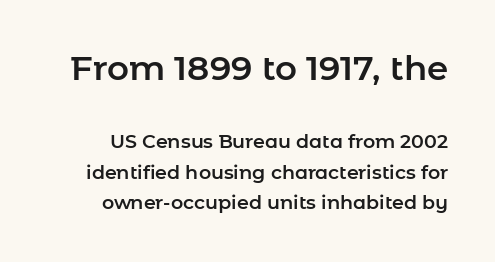
The image shows 34 px sans-serif type, upright; set normal line spacing (1.61x), normal letter spacing, not underlined; the first (top) block is 1.79x larger; low stroke contrast and a medium x-height.
